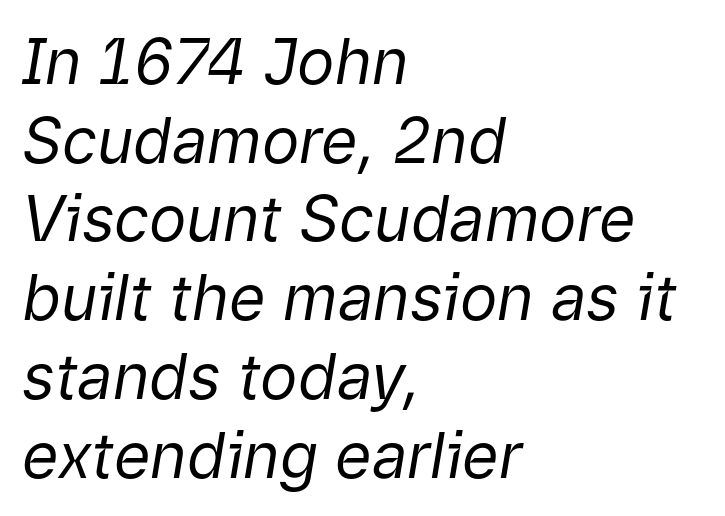
Each word holds together tightly as a unit, with standard inter-letter gaps. These lines sit exactly where default settings would place them. Line beginnings align vertically; line endings do not. The face used here is proportionally spaced, like ordinary book or web type. Is the type heavy? It reads as light-to-regular instead.
